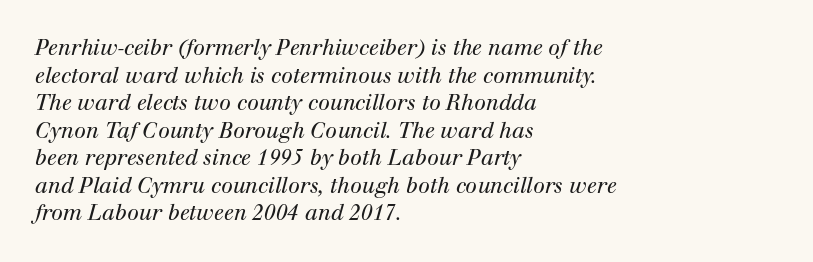
Q: Is the text bold? A: No.
Q: Is the text italic (slanted)? A: Yes, it leans right by about 12 degrees.
Q: Is the text underlined? A: No.
Q: How is the paragraph aligned? A: Left-aligned.
Q: Is the spacing between letters normal or unusually wide? A: Normal.
Q: Is the spacing between lines tight, normal or loose? A: Normal.
